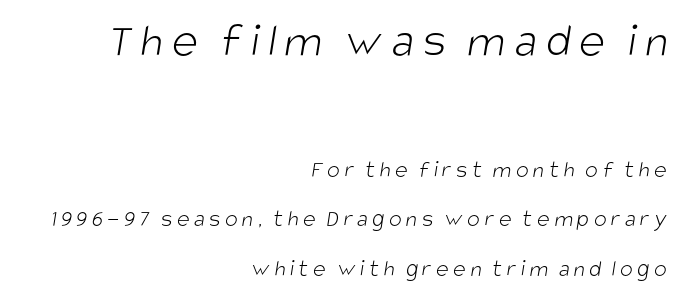
{"serif": "no", "bold": "no", "weight": "light", "width": "condensed", "stroke_contrast": "low", "x_height": "large", "monospaced": "no", "underline": "no", "align": "right", "line_spacing": "loose", "line_spacing_ratio": 2.07, "larger_block": "first", "size_ratio": 2.04, "glyph_px": 49}
